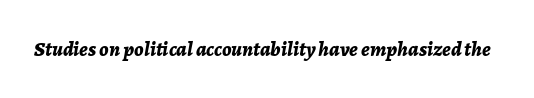
The image shows 21 px bold type, italic (leaning right); set normal letter spacing, not underlined.
